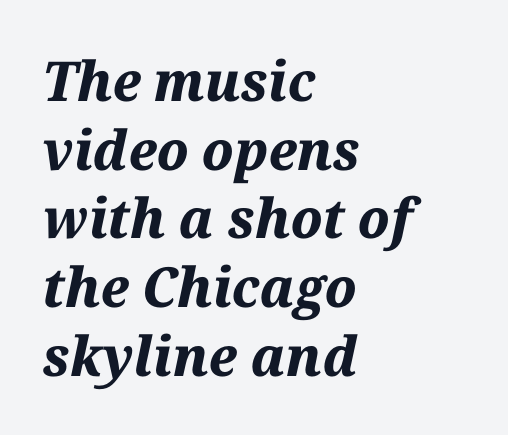
The image shows 55 px bold type, italic (leaning right); set left-aligned, normal line spacing (1.25x), normal letter spacing, not underlined; medium stroke contrast and a medium x-height.
